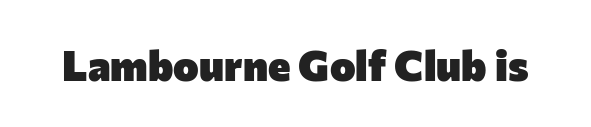
The image shows 43 px heavy sans-serif type, upright; set normal letter spacing, not underlined; low stroke contrast and a medium x-height.
